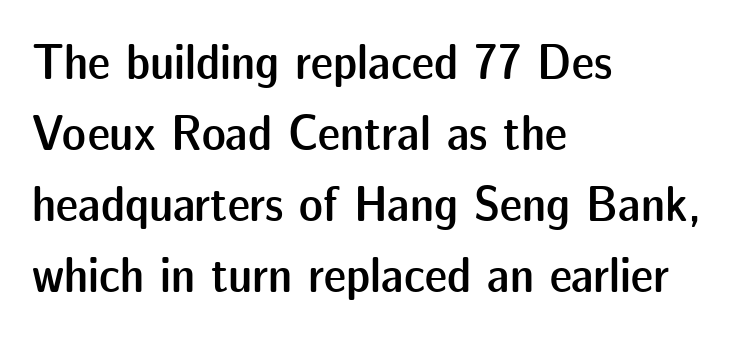
Q: Is the text bold? A: Semi-bold.
Q: Is the text italic (slanted)? A: No, it is upright.
Q: Is the typeface a serif or a sans-serif typeface? A: Sans-serif.
Q: Is the text underlined? A: No.
Q: How is the paragraph aligned? A: Left-aligned.
Q: Is the spacing between letters normal or unusually wide? A: Normal.
Q: Is the spacing between lines tight, normal or loose? A: Normal.
Q: Width (condensed, normal, or wide)? A: Normal.
Q: Stroke contrast? A: Low.
Q: x-height? A: Medium.
Q: Monospaced? A: No.
